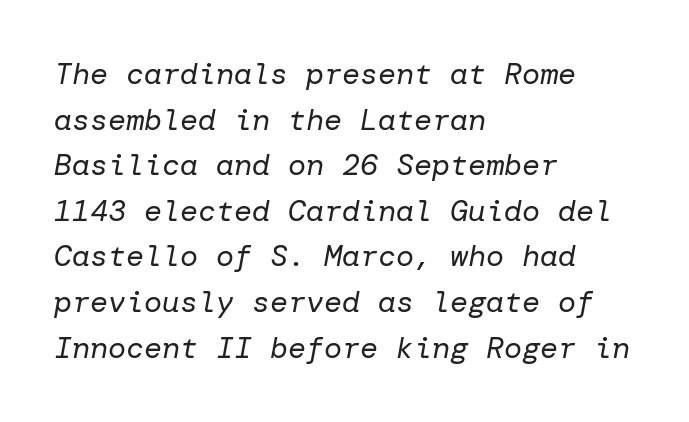
The image shows 30 px regular-weight type, italic (leaning right); set left-aligned, normal line spacing (1.52x), normal letter spacing, not underlined; low stroke contrast and a medium x-height.
